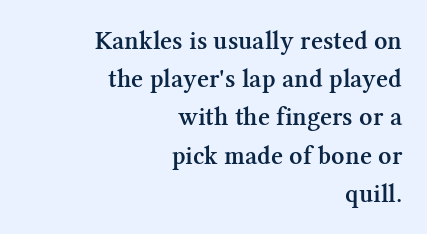
Line ends are locked; line starts wander. This is the regular roman posture of the typeface. Each word holds together tightly as a unit, with standard inter-letter gaps. Glance below the letters and you will spot only blank space.
